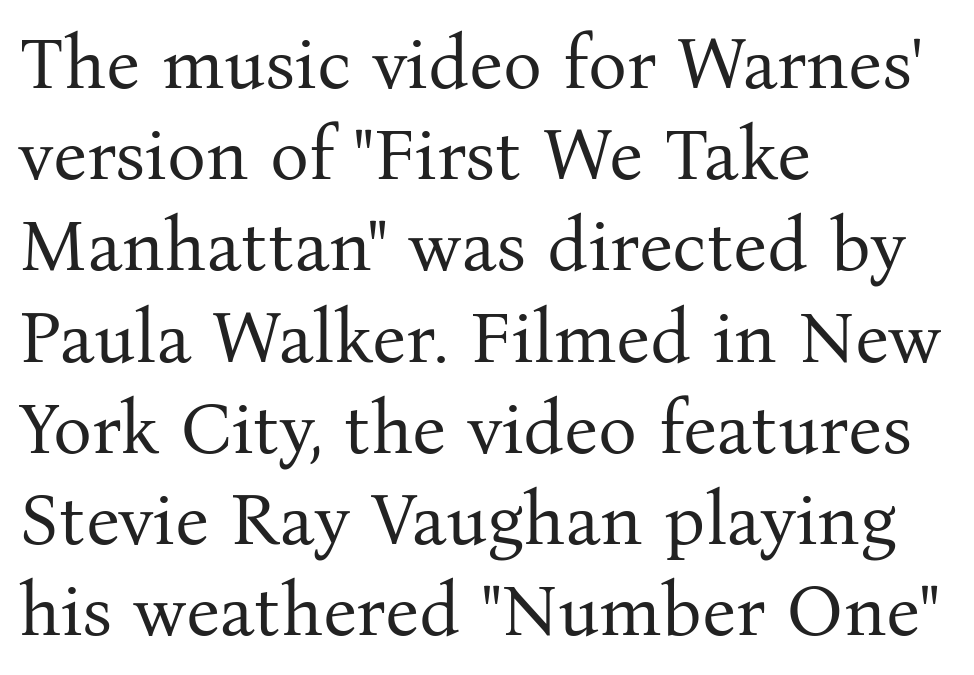
Unlike a clean sans, this face finishes its strokes with serifs. On a weight scale, this lands at 450 or below. Reading down the block, your eye returns to a fixed left position each line. Quick note: interline space is typical. Is this a fixed-width face? No — the glyphs have proportional, varying widths.
